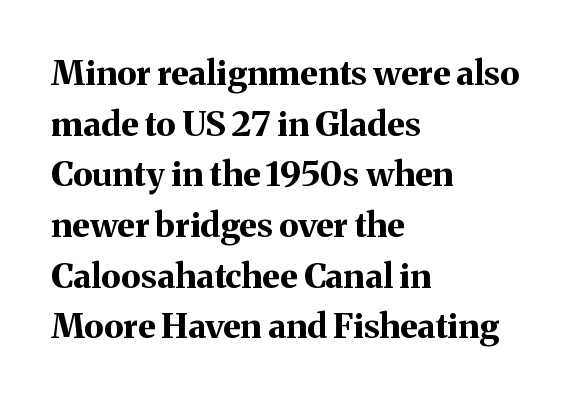
A student would call this left alignment; a typographer would say flush left, rag right. The glyphs in this specimen are seriffed. A typesetter would call this proportional, since set widths differ per character. Does the lettering tilt? It doesn't — this is upright. These lines sit exactly where default settings would place them. Thick stems and heavy bowls — unmistakably bold.
